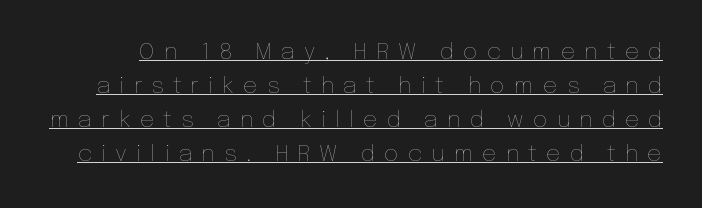
{"italic": "no", "bold": "no", "underline": "yes", "line_spacing": "normal", "line_spacing_ratio": 1.48, "letter_spacing": "wide", "letter_spacing_em": 0.39, "glyph_px": 23}
